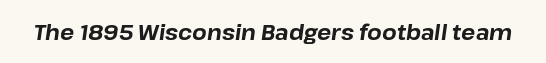
The passage shown is emphatically bold. Quick note: underline off. Here the glyphs are tracked normally, forming tight word shapes. Italic: yes, the glyphs are oblique.
